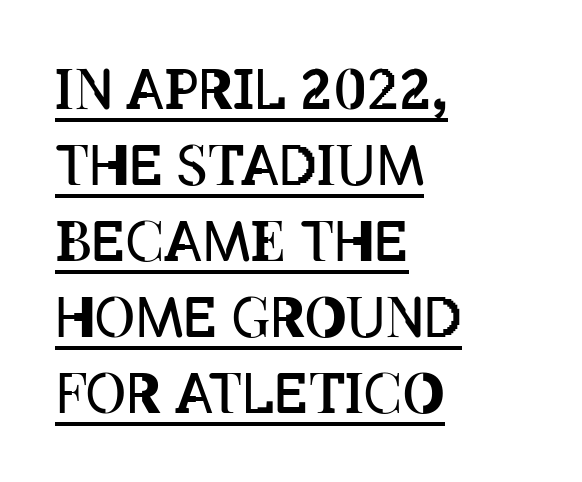
Q: Is the text bold? A: No.
Q: Is the text italic (slanted)? A: No, it is upright.
Q: Is the text underlined? A: Yes.
Q: How is the paragraph aligned? A: Left-aligned.
Q: Is the spacing between letters normal or unusually wide? A: Normal.
Q: Is the spacing between lines tight, normal or loose? A: Normal.
Q: Width (condensed, normal, or wide)? A: Condensed.
Q: Stroke contrast? A: Low.
Q: x-height? A: Large.
Q: Monospaced? A: No.
